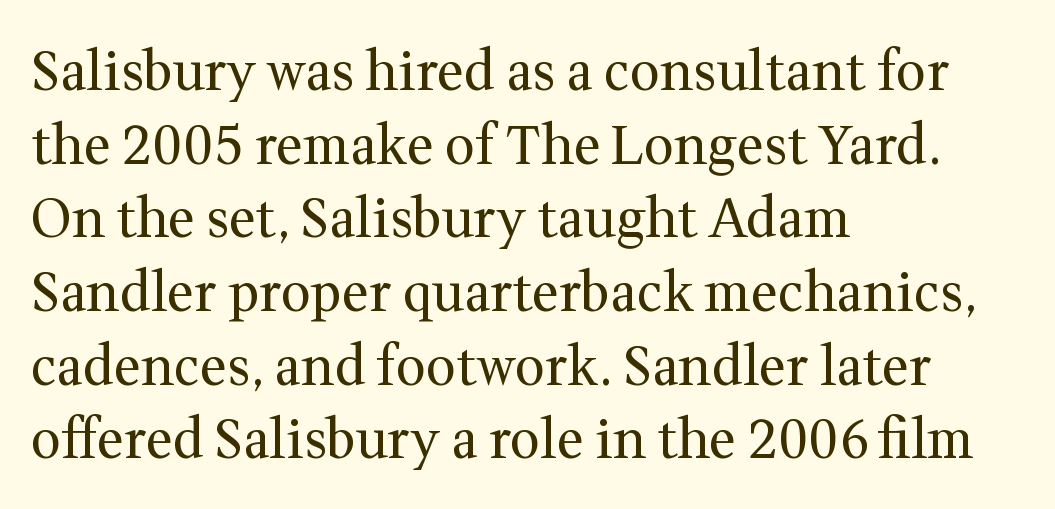
The image shows 53 px regular-weight serif type, upright; set left-aligned, normal line spacing (1.39x), normal letter spacing, not underlined; medium stroke contrast and a medium x-height.
